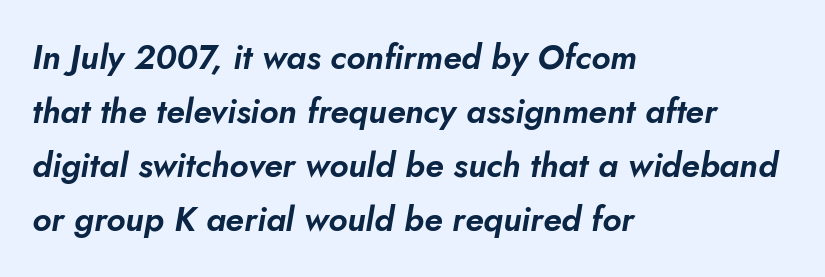
The image shows 34 px text type, italic (leaning right); set left-aligned, normal line spacing (1.59x), normal letter spacing, not underlined; low stroke contrast and a small x-height.
